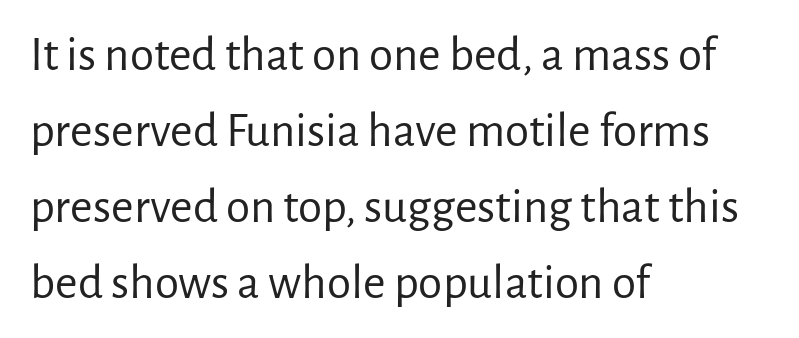
Honestly, the letter spacing is just normal — you wouldn't notice it. Tall strokes in this sample are plumb rather than angled. The face used here is a sans, in the tradition of grotesques and geometrics. The strip under each line holds only bare page. In CSS terms this would be text-align: left. Proportional: the letters do not fall into vertical columns.
